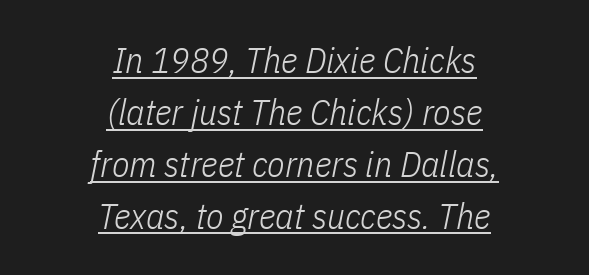
{"italic": "yes", "lean": "right", "slant_degrees": 11, "bold": "no", "weight": "light", "width": "condensed", "stroke_contrast": "low", "x_height": "medium", "monospaced": "no", "underline": "yes", "align": "center", "line_spacing": "normal", "line_spacing_ratio": 1.44, "letter_spacing": "normal", "letter_spacing_em": 0.0, "glyph_px": 36}
